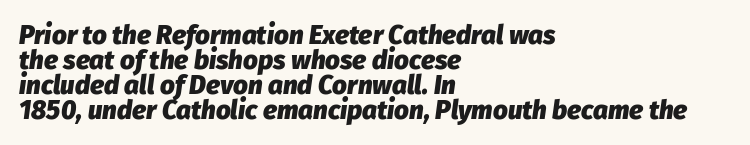
{"italic": "yes", "lean": "right", "slant_degrees": 8, "bold": "yes", "underline": "no", "align": "left", "line_spacing": "tight", "line_spacing_ratio": 0.96, "letter_spacing": "normal", "letter_spacing_em": 0.0, "glyph_px": 26}
